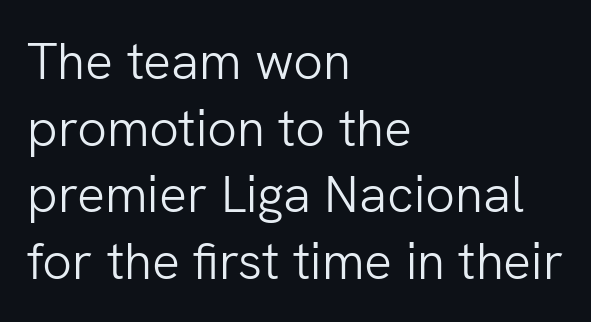
Q: Is the text bold? A: No.
Q: Is the text italic (slanted)? A: No, it is upright.
Q: Is the typeface a serif or a sans-serif typeface? A: Sans-serif.
Q: Is the text underlined? A: No.
Q: How is the paragraph aligned? A: Left-aligned.
Q: Is the spacing between letters normal or unusually wide? A: Normal.
Q: Is the spacing between lines tight, normal or loose? A: Normal.
Q: Width (condensed, normal, or wide)? A: Normal.
Q: Stroke contrast? A: Low.
Q: x-height? A: Medium.
Q: Monospaced? A: No.
